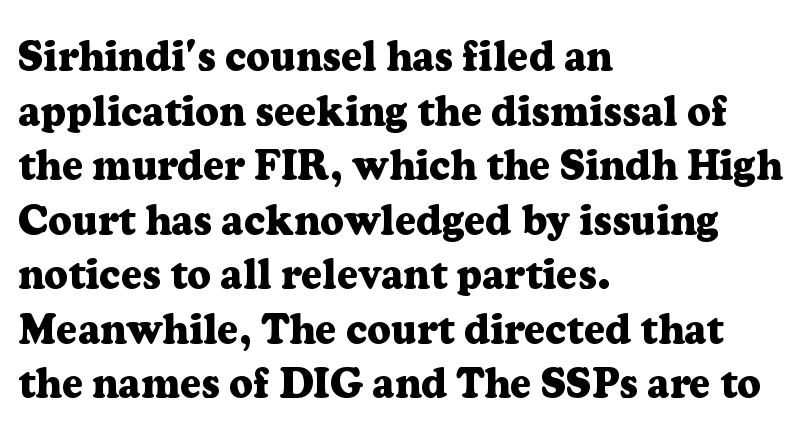
Q: Is the text bold? A: Yes.
Q: Is the text italic (slanted)? A: No, it is upright.
Q: Is the typeface a serif or a sans-serif typeface? A: Serif.
Q: Is the text underlined? A: No.
Q: How is the paragraph aligned? A: Left-aligned.
Q: Is the spacing between letters normal or unusually wide? A: Normal.
Q: Is the spacing between lines tight, normal or loose? A: Normal.
Q: Width (condensed, normal, or wide)? A: Normal.
Q: Stroke contrast? A: Low.
Q: x-height? A: Medium.
Q: Monospaced? A: No.
